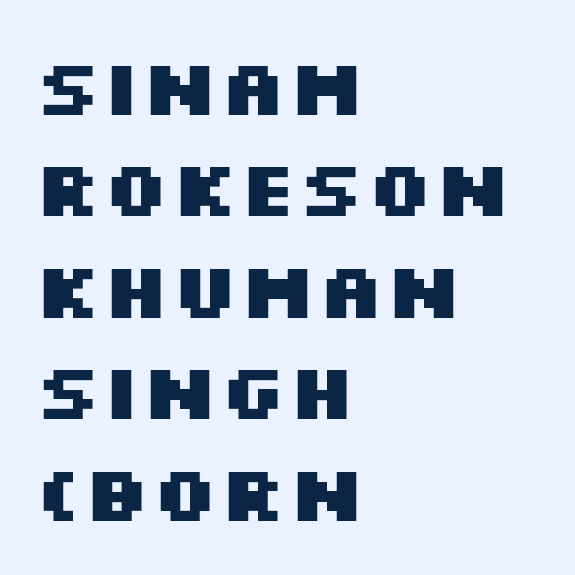
This sample has the flowing, uneven cadence of proportional lettering. The letters are bold, with thick, heavy strokes. Left-aligned paragraph, ragged on the right. Students, note that the glyphs here touch the page at normal intervals.
